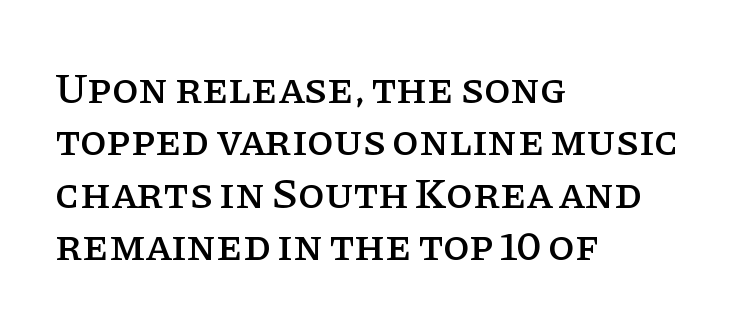
{"serif": "yes", "italic": "no", "width": "normal", "stroke_contrast": "low", "x_height": "large", "monospaced": "no", "underline": "no", "align": "left", "line_spacing_ratio": 1.22, "letter_spacing": "normal", "letter_spacing_em": 0.0, "glyph_px": 43}
